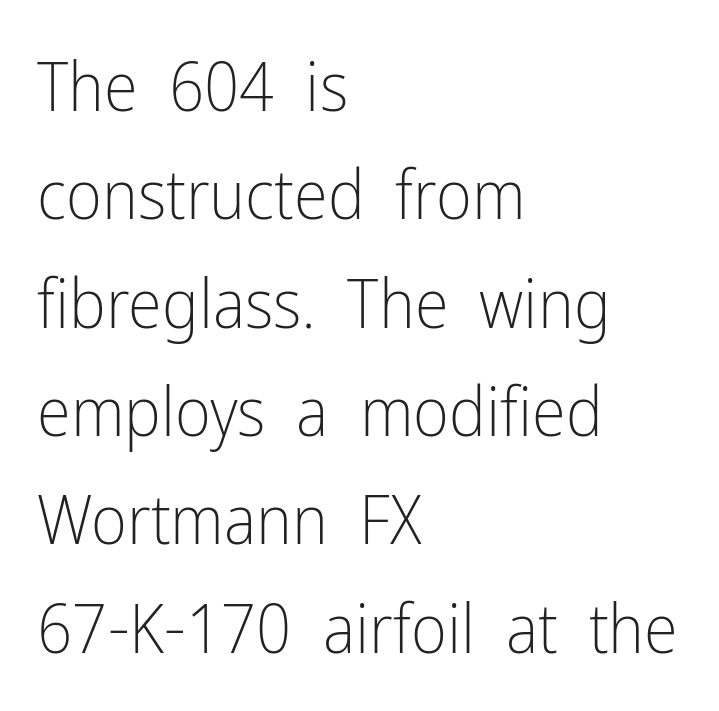
The image shows 69 px light, condensed sans-serif type, upright; set left-aligned, normal line spacing (1.57x), normal letter spacing, not underlined; low stroke contrast and a medium x-height.
